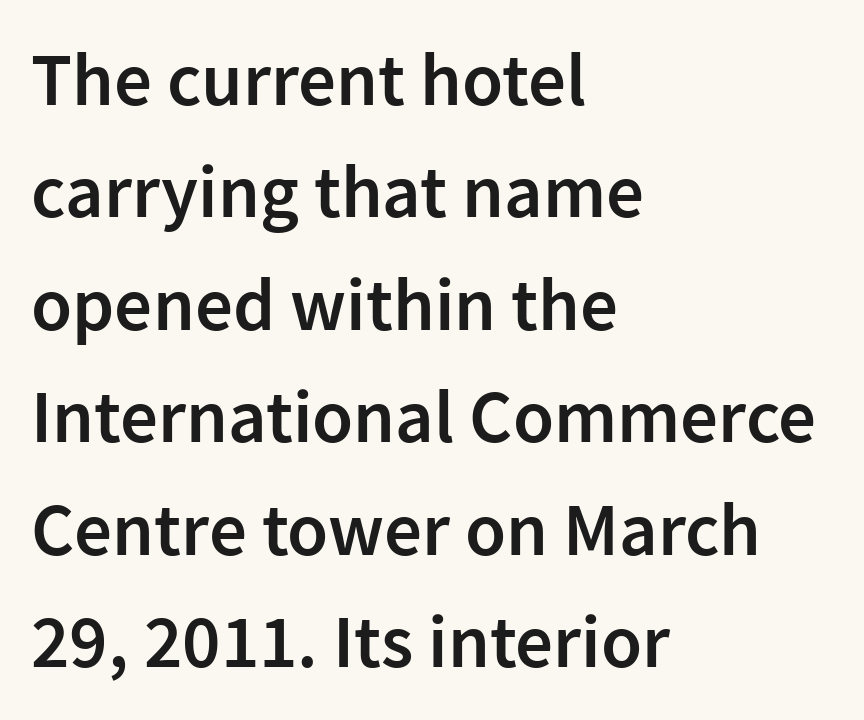
{"serif": "no", "italic": "no", "bold": "semi", "weight": "semibold", "width": "normal", "stroke_contrast": "low", "x_height": "medium", "monospaced": "no", "underline": "no", "align": "left", "line_spacing": "normal", "line_spacing_ratio": 1.5, "letter_spacing": "normal", "letter_spacing_em": 0.0, "glyph_px": 75}
